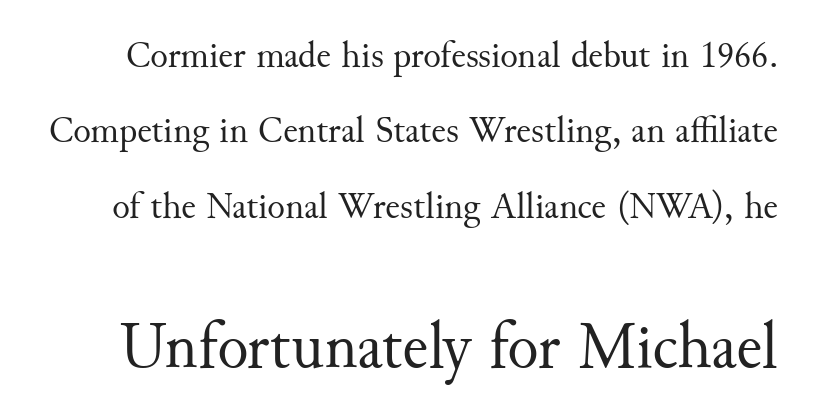
{"serif": "yes", "italic": "no", "bold": "no", "weight": "regular", "width": "normal", "stroke_contrast": "medium", "x_height": "small", "monospaced": "no", "underline": "no", "line_spacing": "loose", "line_spacing_ratio": 2.04, "letter_spacing": "normal", "letter_spacing_em": 0.0, "larger_block": "second", "size_ratio": 1.76, "glyph_px": 65}
